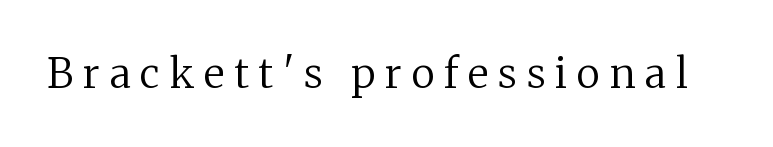
The image shows 41 px regular-weight serif type, upright; set unusually wide letter spacing (+0.24 em), not underlined; medium stroke contrast and a medium x-height.
